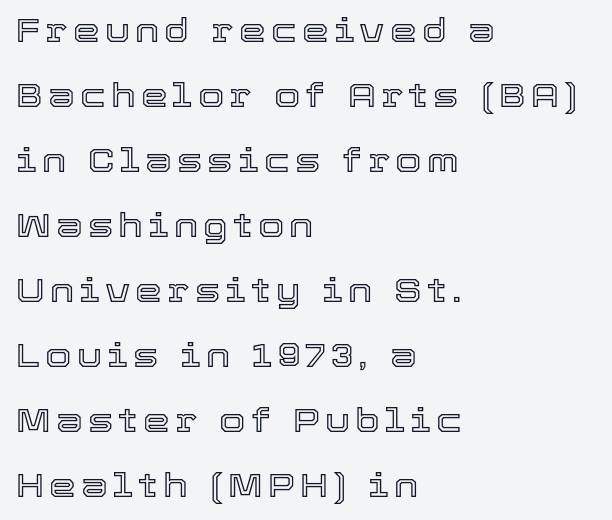
{"italic": "no", "width": "normal", "x_height": "medium", "monospaced": "no", "underline": "no", "align": "left", "line_spacing": "loose", "line_spacing_ratio": 1.91, "glyph_px": 34}
